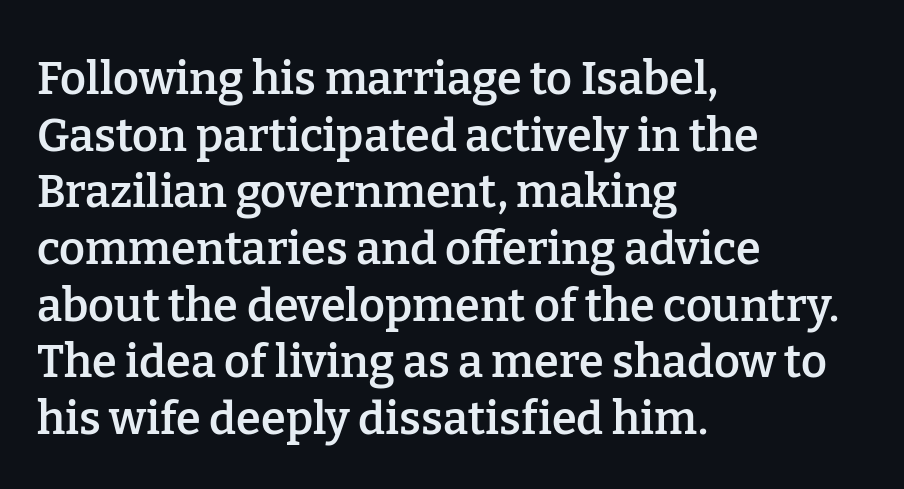
{"serif": "yes", "italic": "no", "bold": "semi", "weight": "semibold", "width": "normal", "stroke_contrast": "low", "x_height": "medium", "monospaced": "no", "underline": "no", "align": "left", "line_spacing": "normal", "line_spacing_ratio": 1.26, "letter_spacing": "normal", "letter_spacing_em": 0.0, "glyph_px": 45}
